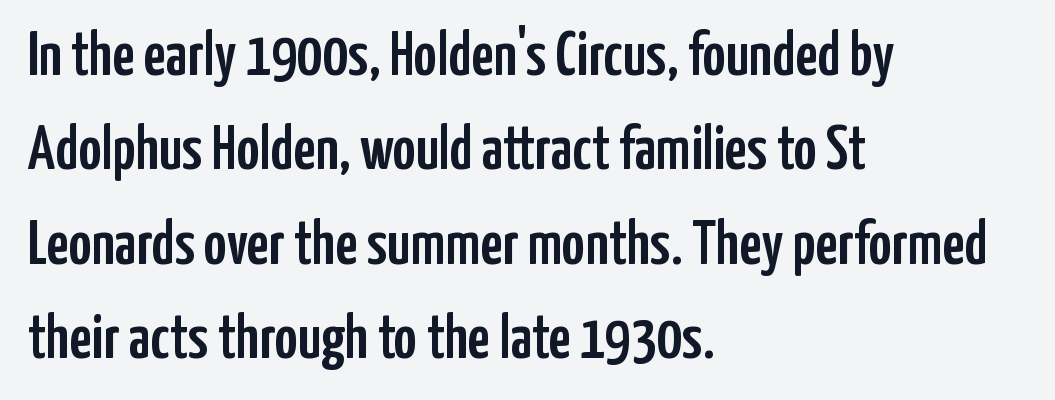
{"serif": "no", "italic": "no", "width": "condensed", "stroke_contrast": "low", "x_height": "medium", "monospaced": "no", "underline": "no", "align": "left", "line_spacing": "normal", "line_spacing_ratio": 1.5, "letter_spacing": "normal", "letter_spacing_em": 0.0, "glyph_px": 63}
